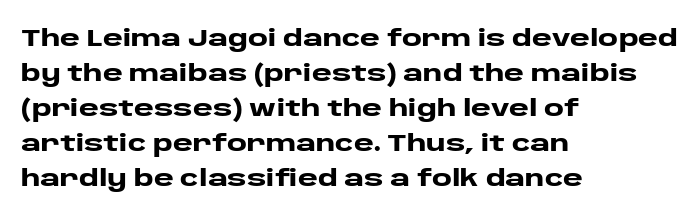
A classic flush-left, rag-right setting is used for this passage. The strokes are fattened all the way to bold. Plain, unruled lines of type. Tracking value appears to be zero — textbook default spacing.
